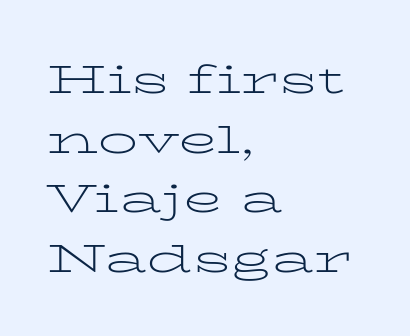
A typesetter would call this proportional, since set widths differ per character. Each new line begins a customary step beneath the previous one. Quick note: underline off. Letters have the restrained weight of plain body copy at most.
